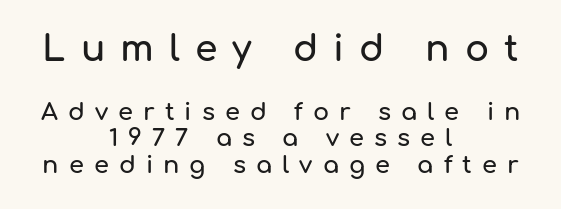
{"serif": "no", "italic": "no", "width": "normal", "stroke_contrast": "low", "x_height": "medium", "monospaced": "no", "underline": "no", "align": "center", "line_spacing": "tight", "line_spacing_ratio": 1.11, "letter_spacing": "wide", "letter_spacing_em": 0.42, "larger_block": "first", "size_ratio": 1.5, "glyph_px": 36}
